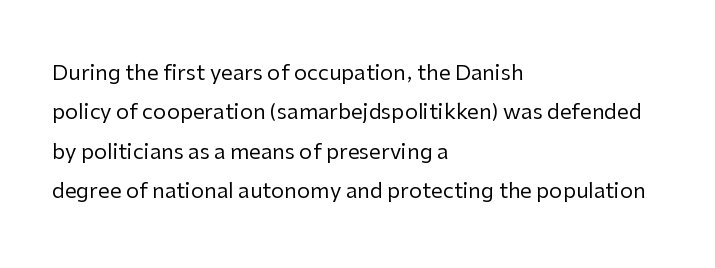
{"italic": "no", "bold": "no", "underline": "no", "align": "left", "line_spacing_ratio": 1.88, "letter_spacing": "normal", "letter_spacing_em": 0.0, "glyph_px": 21}
